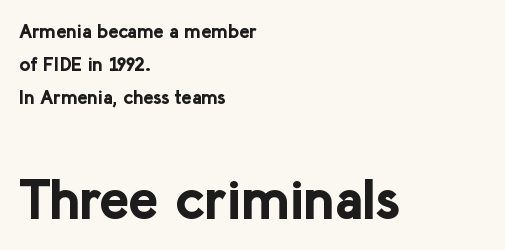
The image shows 56 px bold sans-serif type, upright; set left-aligned, line spacing 1.74x, normal letter spacing, not underlined; the second (bottom) block is 2.95x larger; low stroke contrast and a medium x-height.
